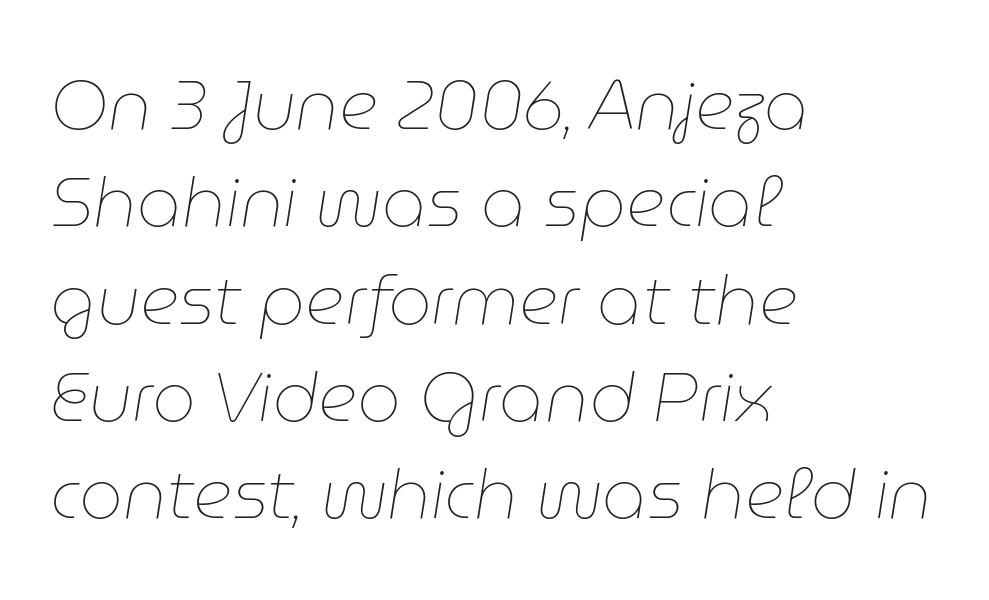
{"italic": "yes", "lean": "right", "slant_degrees": 9, "bold": "no", "weight": "thin", "width": "normal", "stroke_contrast": "low", "x_height": "medium", "monospaced": "no", "underline": "no", "align": "left", "line_spacing": "normal", "line_spacing_ratio": 1.41, "letter_spacing": "normal", "letter_spacing_em": 0.0, "glyph_px": 69}
